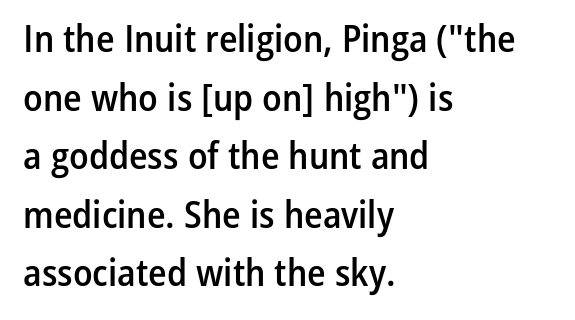
Every character sits straight up, as roman type does. All the whitespace from short lines collects on the right. The face used here is proportionally spaced, like ordinary book or web type. The words here are not underlined.
